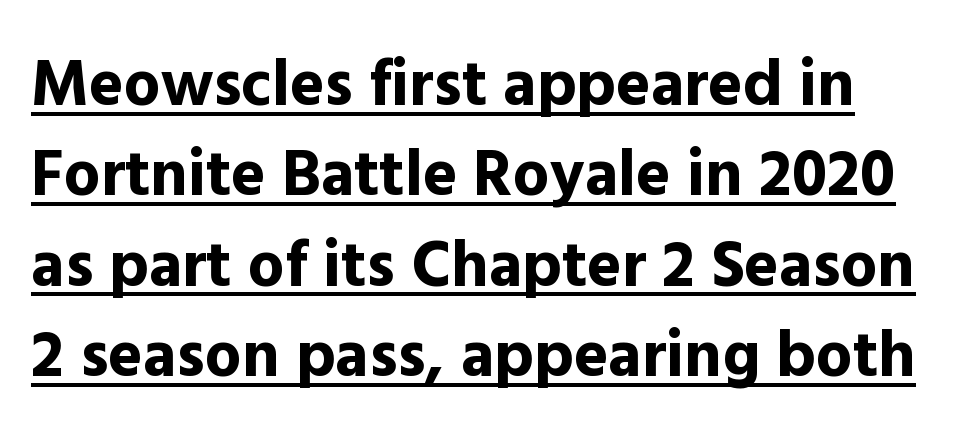
The image shows 65 px bold sans-serif type, upright; set left-aligned, normal line spacing (1.39x), normal letter spacing, underlined; a medium x-height.
